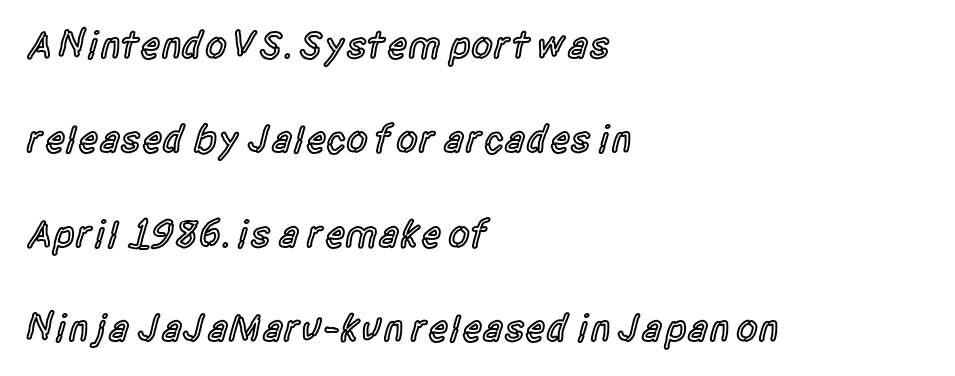
{"serif": "no", "bold": "semi", "weight": "semibold", "width": "condensed", "x_height": "large", "monospaced": "no", "underline": "no", "align": "left", "line_spacing": "loose", "line_spacing_ratio": 2.42, "letter_spacing": "normal", "letter_spacing_em": 0.0, "glyph_px": 39}
